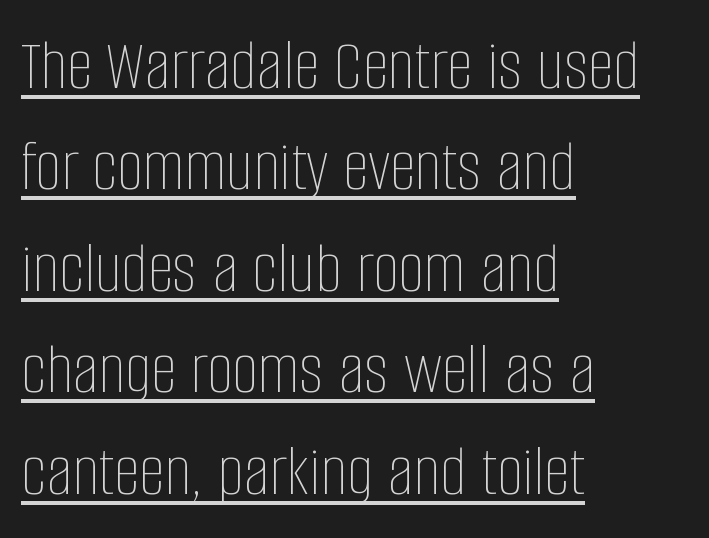
{"italic": "no", "bold": "no", "weight": "thin", "width": "condensed", "stroke_contrast": "low", "x_height": "large", "monospaced": "no", "underline": "yes", "align": "left", "line_spacing": "normal", "line_spacing_ratio": 1.37, "letter_spacing": "normal", "letter_spacing_em": 0.0, "glyph_px": 74}
